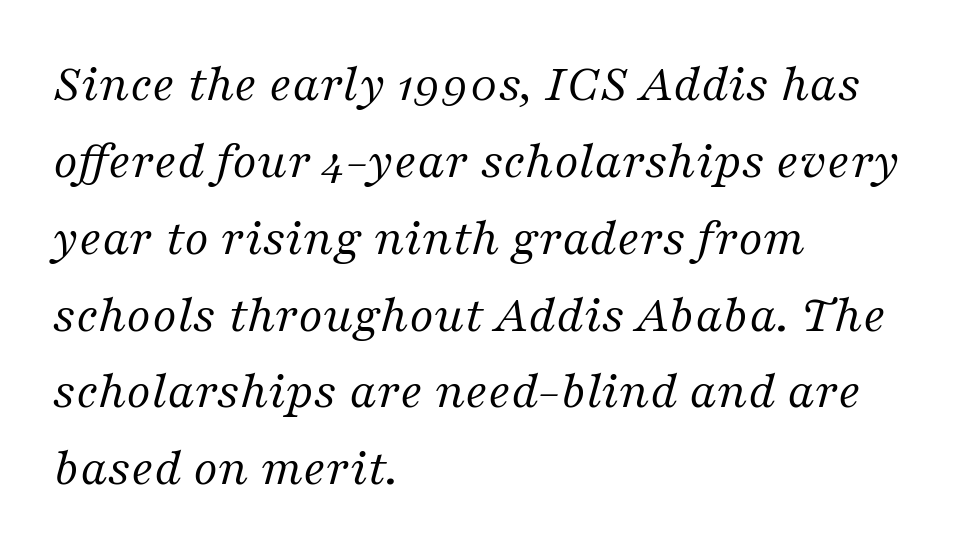
{"serif": "yes", "italic": "yes", "lean": "right", "slant_degrees": 16, "bold": "no", "weight": "regular", "width": "normal", "stroke_contrast": "medium", "x_height": "medium", "monospaced": "no", "underline": "no", "align": "left", "line_spacing": "normal", "line_spacing_ratio": 1.45, "letter_spacing": "normal", "letter_spacing_em": 0.0, "glyph_px": 53}
